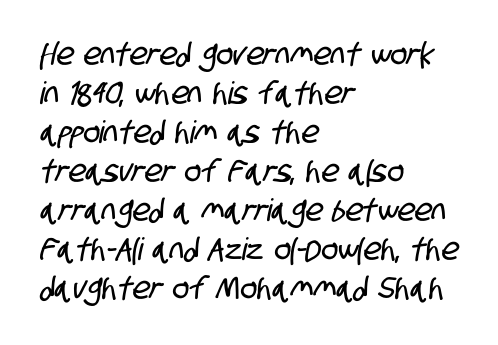
The image shows 31 px condensed sans-serif type; set left-aligned, normal line spacing (1.26x), normal letter spacing, not underlined; low stroke contrast and a large x-height.
